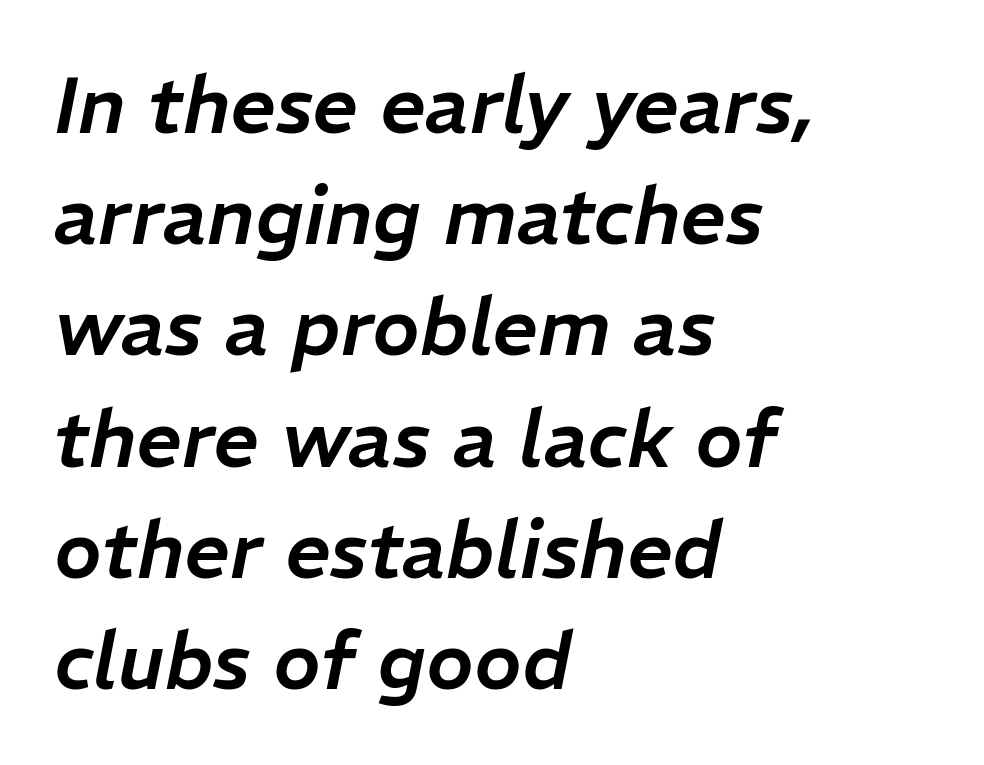
Q: Is the text italic (slanted)? A: Yes, it leans right by about 11 degrees.
Q: Is the text underlined? A: No.
Q: How is the paragraph aligned? A: Left-aligned.
Q: Is the spacing between letters normal or unusually wide? A: Normal.
Q: Is the spacing between lines tight, normal or loose? A: Normal.
Q: Width (condensed, normal, or wide)? A: Normal.
Q: Stroke contrast? A: Low.
Q: x-height? A: Medium.
Q: Monospaced? A: No.
